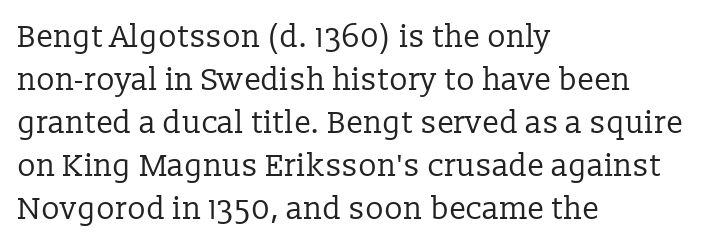
{"serif": "yes", "italic": "no", "bold": "no", "weight": "regular", "width": "normal", "stroke_contrast": "low", "x_height": "medium", "monospaced": "no", "underline": "no", "align": "left", "line_spacing": "normal", "line_spacing_ratio": 1.39, "letter_spacing": "normal", "letter_spacing_em": 0.0, "glyph_px": 31}
